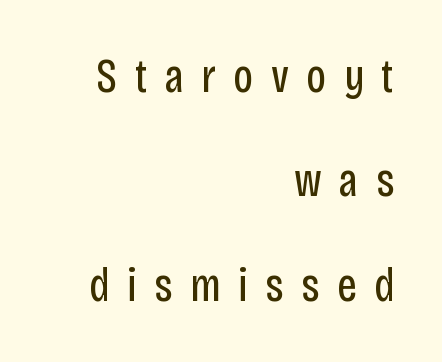
{"serif": "no", "italic": "no", "bold": "no", "weight": "regular", "width": "condensed", "stroke_contrast": "low", "x_height": "large", "monospaced": "no", "underline": "no", "align": "right", "line_spacing": "loose", "line_spacing_ratio": 2.22, "letter_spacing": "wide", "letter_spacing_em": 0.37, "glyph_px": 47}
